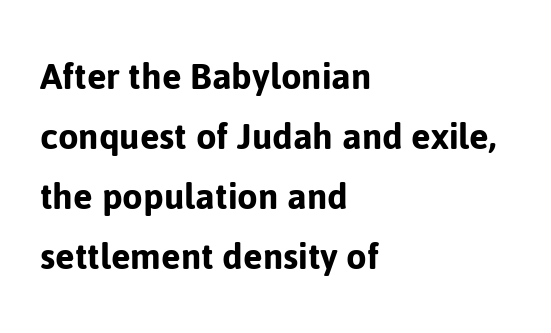
The image shows 42 px sans-serif type, upright; set left-aligned, normal line spacing (1.43x), normal letter spacing, not underlined; low stroke contrast and a medium x-height.
